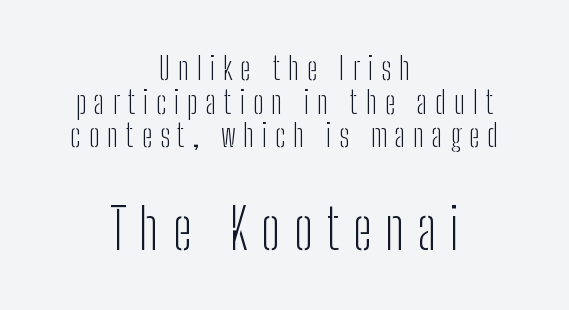
The image shows 56 px light, condensed sans-serif type, upright; set centered, tight line spacing (1.05x), unusually wide letter spacing (+0.24 em), not underlined; the second (bottom) block is 1.75x larger; low stroke contrast and a medium x-height.
